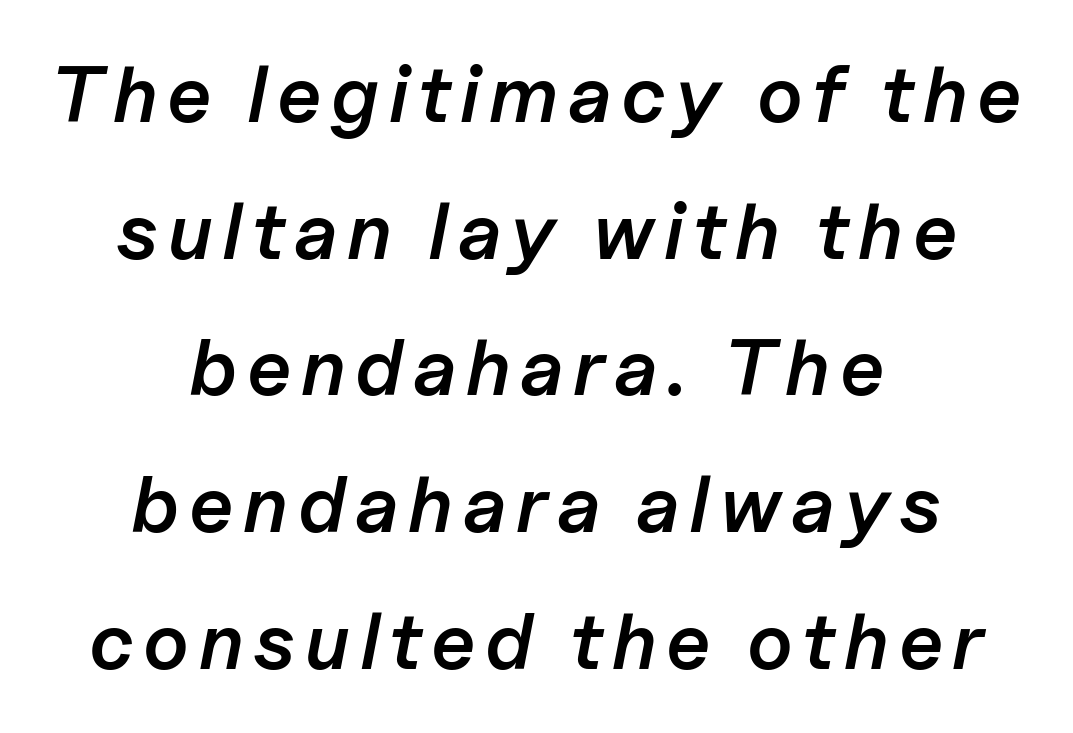
Q: Is the text bold? A: Semi-bold.
Q: Is the text italic (slanted)? A: Yes, it leans right by about 11 degrees.
Q: Is the text underlined? A: No.
Q: How is the paragraph aligned? A: Centered.
Q: Width (condensed, normal, or wide)? A: Normal.
Q: Stroke contrast? A: Low.
Q: x-height? A: Medium.
Q: Monospaced? A: No.
